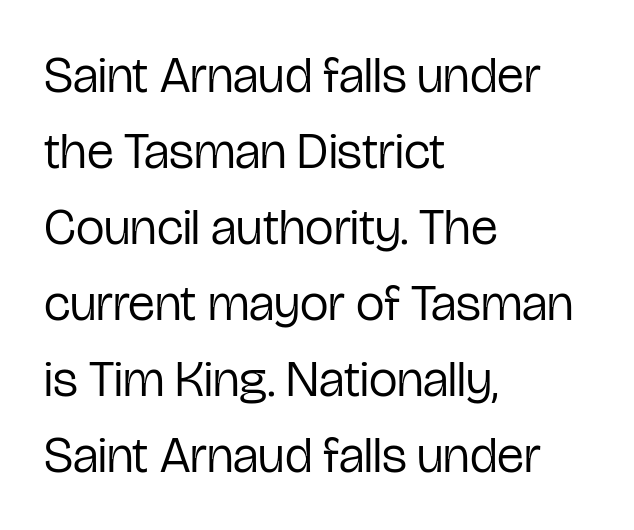
The image shows 51 px regular-weight, condensed sans-serif type, upright; set left-aligned, normal line spacing (1.49x), normal letter spacing, not underlined; low stroke contrast and a medium x-height.
